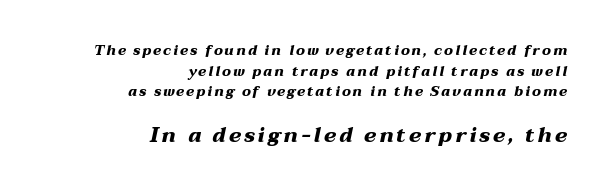
The image shows 21 px bold type, italic (leaning right); set right-aligned, normal line spacing (1.47x), not underlined; the second (bottom) block is 1.5x larger.
